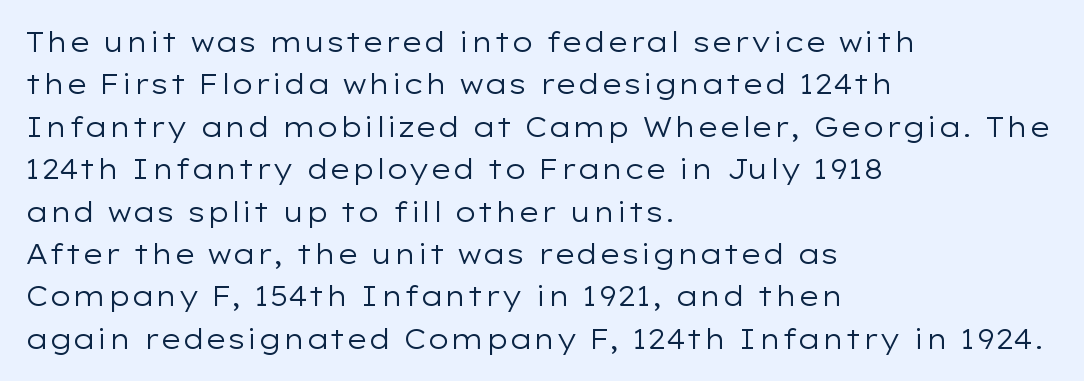
The image shows 27 px text type, upright; set left-aligned, normal line spacing (1.57x), normal letter spacing, not underlined.
